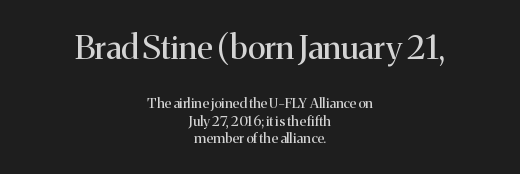
{"serif": "yes", "italic": "no", "bold": "no", "weight": "regular", "width": "normal", "stroke_contrast": "medium", "x_height": "medium", "monospaced": "no", "underline": "no", "align": "center", "line_spacing": "normal", "line_spacing_ratio": 1.26, "letter_spacing": "normal", "letter_spacing_em": 0.0, "larger_block": "first", "size_ratio": 2.36, "glyph_px": 33}
